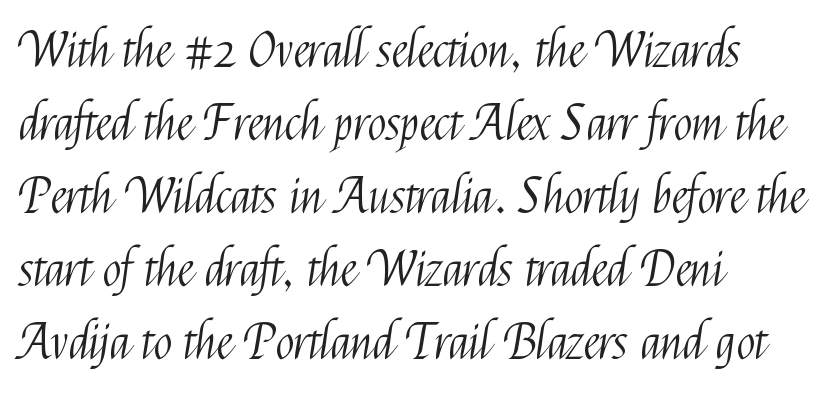
Q: Is the text bold? A: No.
Q: Is the text italic (slanted)? A: Yes.
Q: Is the typeface a serif or a sans-serif typeface? A: Sans-serif.
Q: Is the text underlined? A: No.
Q: How is the paragraph aligned? A: Left-aligned.
Q: Is the spacing between letters normal or unusually wide? A: Normal.
Q: Is the spacing between lines tight, normal or loose? A: Normal.
Q: Width (condensed, normal, or wide)? A: Condensed.
Q: Stroke contrast? A: Medium.
Q: x-height? A: Medium.
Q: Monospaced? A: No.
